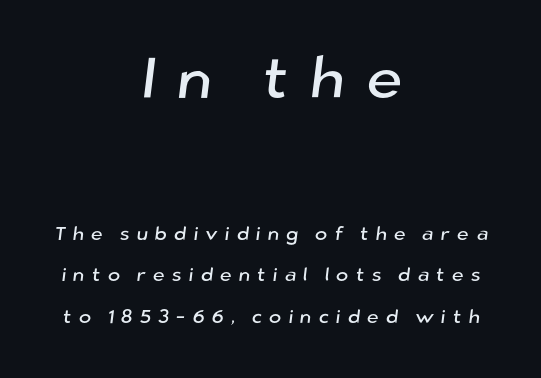
Alignment: centered. The passage shown is typed in a proportional face where columns would drift. No feet cap the strokes, marking this as sans-serif type. The zone under the glyphs is completely vacant. Summary of vertical rhythm: relaxed, with wide interline spacing.
